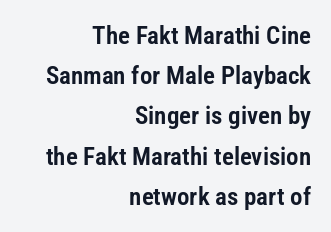
The image shows 25 px text type, upright; set right-aligned, normal line spacing (1.61x), normal letter spacing, not underlined.
